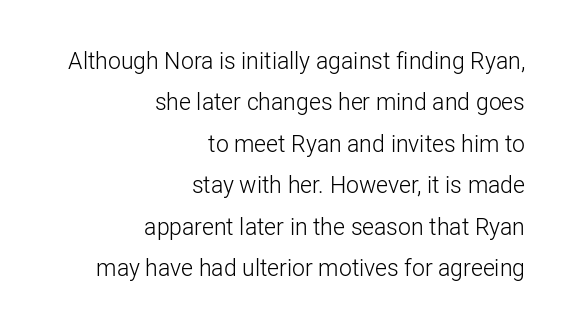
The image shows 23 px text type, upright; set right-aligned, line spacing 1.8x, normal letter spacing, not underlined.
